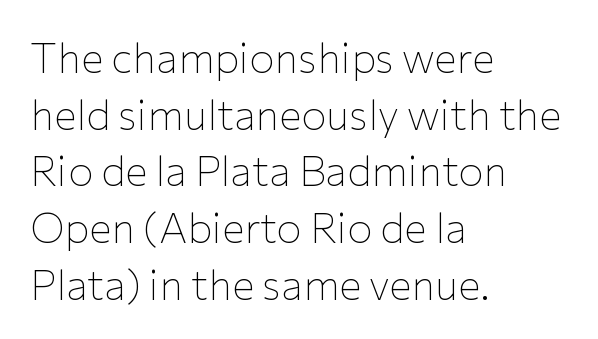
A bare baseline throughout the passage. The rendering keeps characters at their native spacing. Examine the stroke ends and you'll find no serifs. The passage shown is not bold in any degree.
